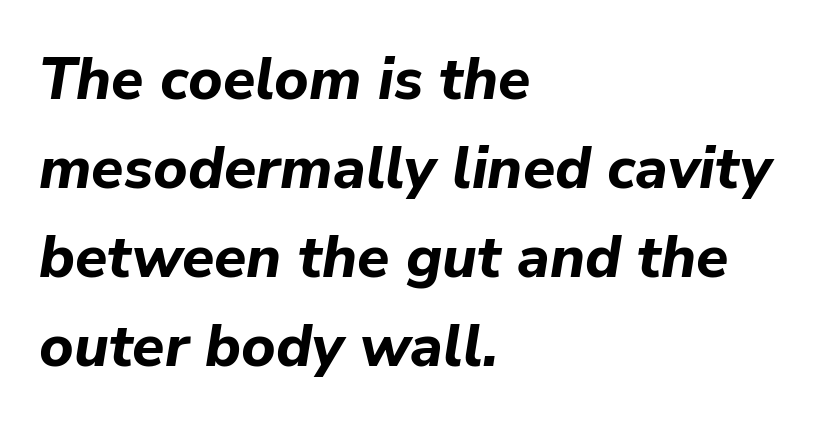
The image shows 59 px bold type, italic (leaning right); set left-aligned, normal line spacing (1.51x), normal letter spacing, not underlined; low stroke contrast and a medium x-height.
